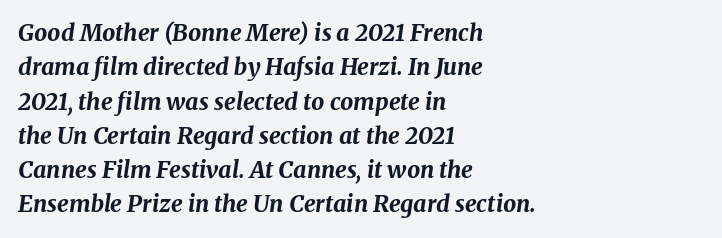
The image shows 23 px bold type, italic (leaning right); set left-aligned, normal line spacing (1.49x), normal letter spacing, not underlined.
